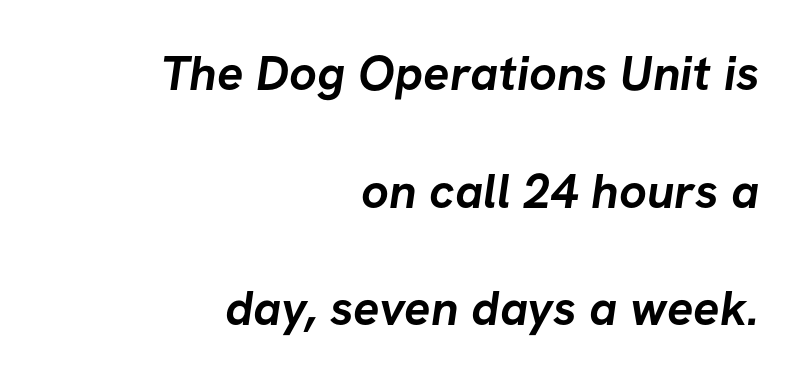
Q: Is the text bold? A: Yes.
Q: Is the typeface a serif or a sans-serif typeface? A: Sans-serif.
Q: Is the text underlined? A: No.
Q: How is the paragraph aligned? A: Right-aligned.
Q: Is the spacing between letters normal or unusually wide? A: Normal.
Q: Is the spacing between lines tight, normal or loose? A: Loose.
Q: Width (condensed, normal, or wide)? A: Normal.
Q: Stroke contrast? A: Low.
Q: x-height? A: Medium.
Q: Monospaced? A: No.
